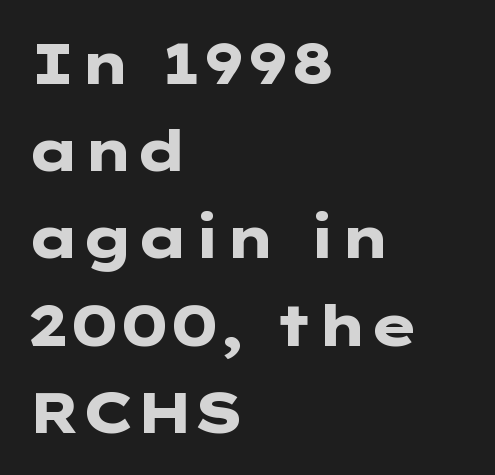
{"serif": "no", "italic": "no", "bold": "yes", "weight": "heavy", "width": "wide", "stroke_contrast": "low", "x_height": "medium", "underline": "no", "align": "left", "line_spacing": "normal", "line_spacing_ratio": 1.53, "letter_spacing": "normal", "letter_spacing_em": 0.0, "glyph_px": 57}
